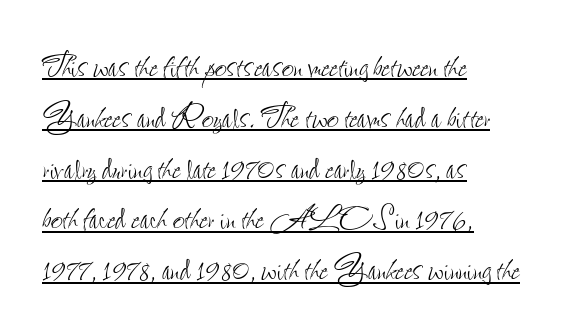
{"bold": "no", "weight": "thin", "width": "condensed", "stroke_contrast": "low", "x_height": "small", "monospaced": "no", "underline": "yes", "align": "left", "line_spacing_ratio": 1.21, "letter_spacing": "normal", "letter_spacing_em": 0.0, "glyph_px": 42}
